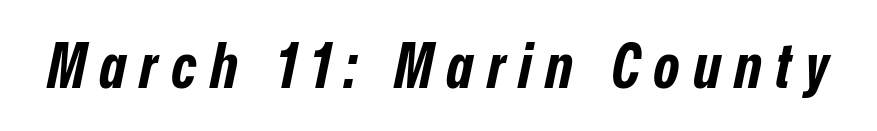
Q: Is the text bold? A: Yes.
Q: Is the text italic (slanted)? A: Yes, it leans right by about 12 degrees.
Q: Is the text underlined? A: No.
Q: Is the spacing between letters normal or unusually wide? A: Unusually wide.
Q: Width (condensed, normal, or wide)? A: Condensed.
Q: Stroke contrast? A: Low.
Q: x-height? A: Medium.
Q: Monospaced? A: No.
